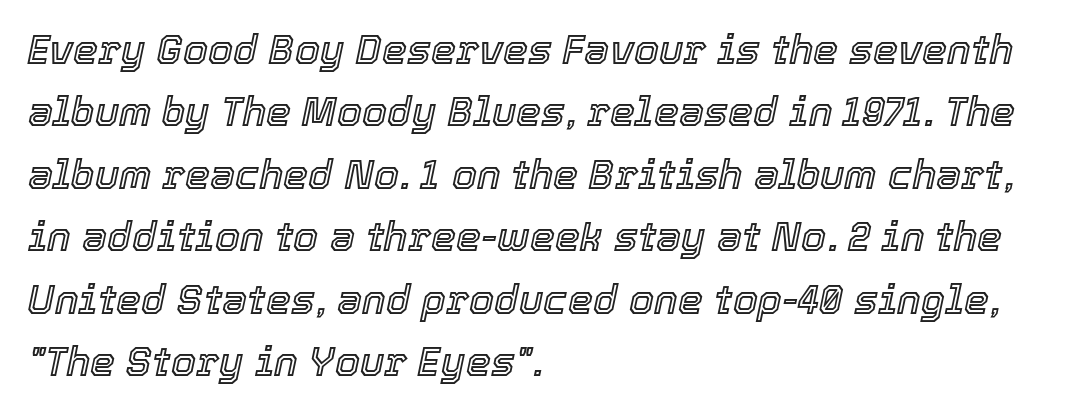
The image shows 40 px text type, italic (leaning right); set left-aligned, normal line spacing (1.56x), normal letter spacing, not underlined; a medium x-height.
